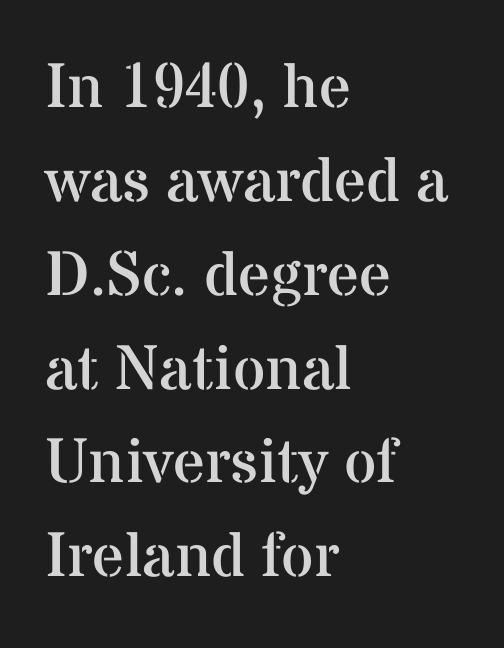
Each letter keeps its own natural width here, so spacing adapts to shape. Words appear dense and cohesive because spacing is normal. These glyphs show unthickened strokes, regular width or finer. A roman cut, with each character standing at attention. Look at the bottom of the vertical strokes: they flare into serifs here.
